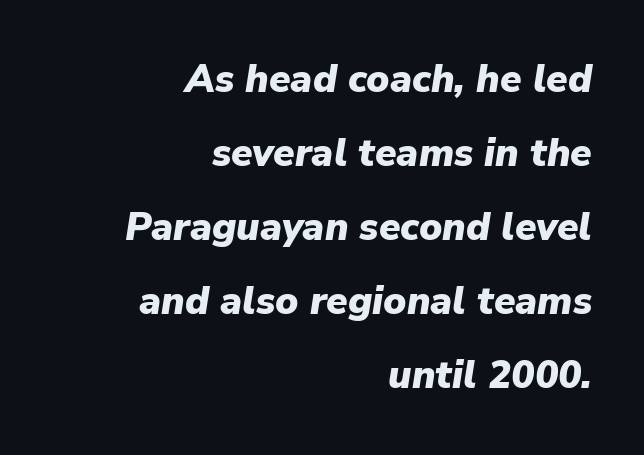
Standard letterfit; no display-style spreading of the glyphs. I'd describe the lettering as bold — thick and assertive. The designer dialed line spacing up above the default. Anything drawn beneath the words? Only blank space. Alignment: flush right.
